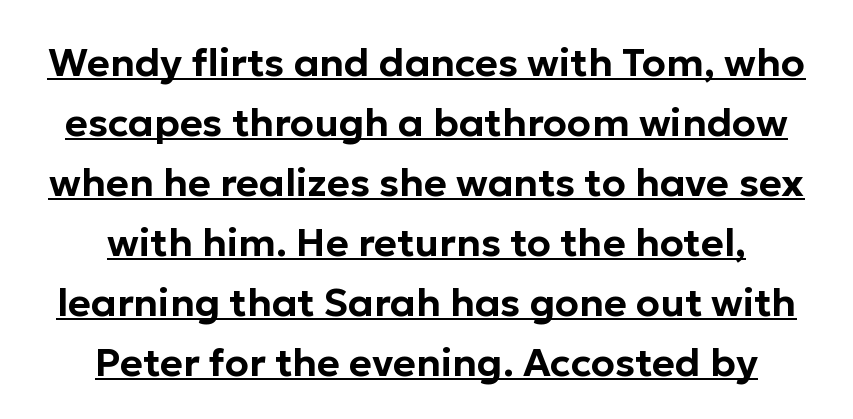
{"serif": "no", "italic": "no", "width": "normal", "stroke_contrast": "low", "x_height": "medium", "monospaced": "no", "underline": "yes", "align": "center", "line_spacing": "normal", "line_spacing_ratio": 1.54, "letter_spacing": "normal", "letter_spacing_em": 0.0, "glyph_px": 39}
